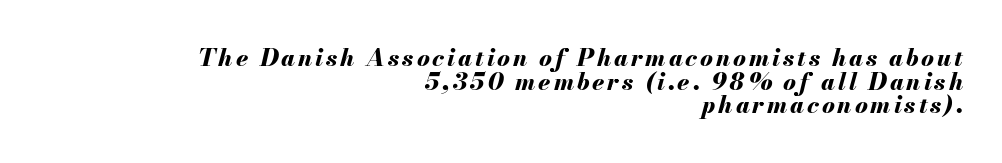
Notice how the stems are inclined rather than vertical — that's the hallmark of italics. Plain, unruled lines of type. The setting favours the right margin, as signatures and pull-quotes sometimes do. This is heavy type, rendered in bold. The line-height multiplier appears low, near solid setting.
